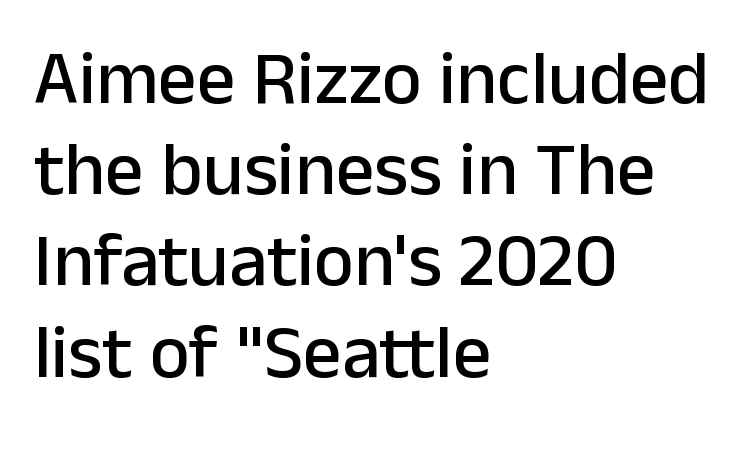
Every character sits straight up, as roman type does. The lines in this sample share a left origin and differ only in where they stop. The text was rendered using a sans face with plain stroke endings. Looks like regular typesetting: each glyph gets only the width it needs. This sample uses plain, unmodified letter spacing.
